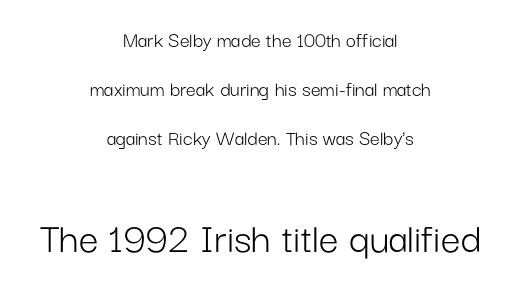
{"serif": "no", "italic": "no", "bold": "no", "weight": "light", "width": "normal", "stroke_contrast": "low", "x_height": "medium", "monospaced": "no", "underline": "no", "align": "center", "line_spacing": "loose", "line_spacing_ratio": 2.22, "letter_spacing": "normal", "letter_spacing_em": 0.0, "larger_block": "second", "size_ratio": 2.0, "glyph_px": 44}
